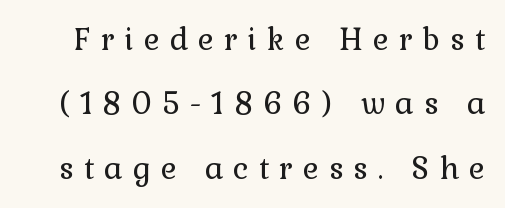
The image shows 30 px regular-weight serif type, upright; set loose line spacing (2.15x), unusually wide letter spacing (+0.34 em), not underlined; a medium x-height.
